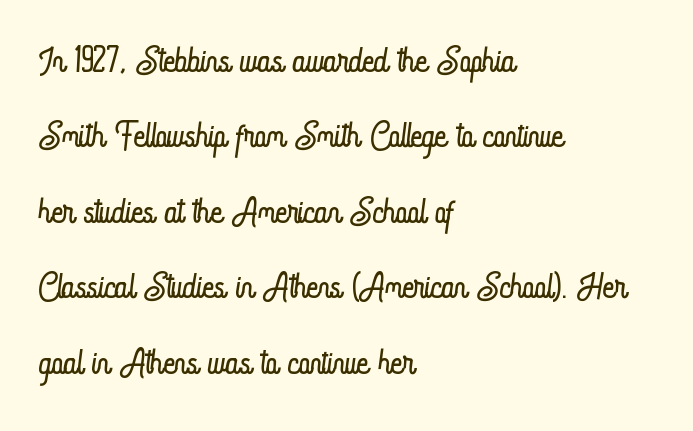
Interline gaps are of average width in this sample. The typesetting does not lean heavy: it is not bold. The words here are not underlined.
